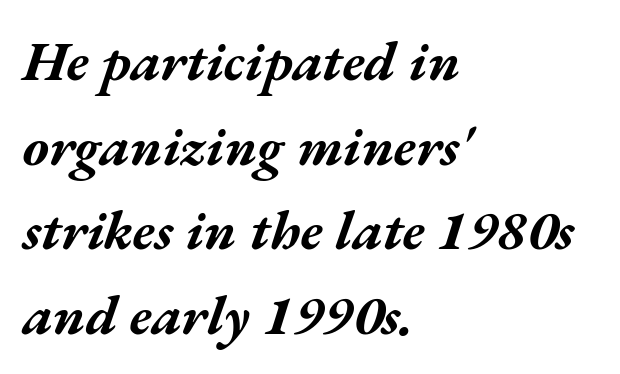
The image shows 56 px bold, wide type, italic (leaning right); set left-aligned, normal line spacing (1.51x), normal letter spacing, not underlined; medium stroke contrast and a medium x-height.
